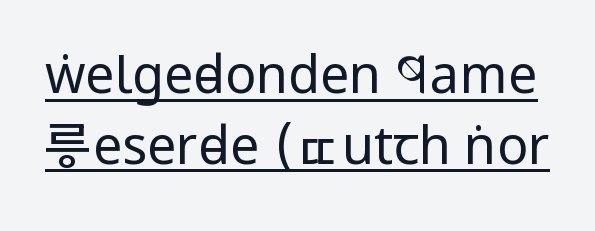
Q: Is the text bold? A: No.
Q: Is the text italic (slanted)? A: No, it is upright.
Q: Is the typeface a serif or a sans-serif typeface? A: Sans-serif.
Q: Is the text underlined? A: Yes.
Q: Is the spacing between letters normal or unusually wide? A: Normal.
Q: Is the spacing between lines tight, normal or loose? A: Normal.
Q: Width (condensed, normal, or wide)? A: Condensed.
Q: Stroke contrast? A: Low.
Q: x-height? A: Large.
Q: Monospaced? A: No.
